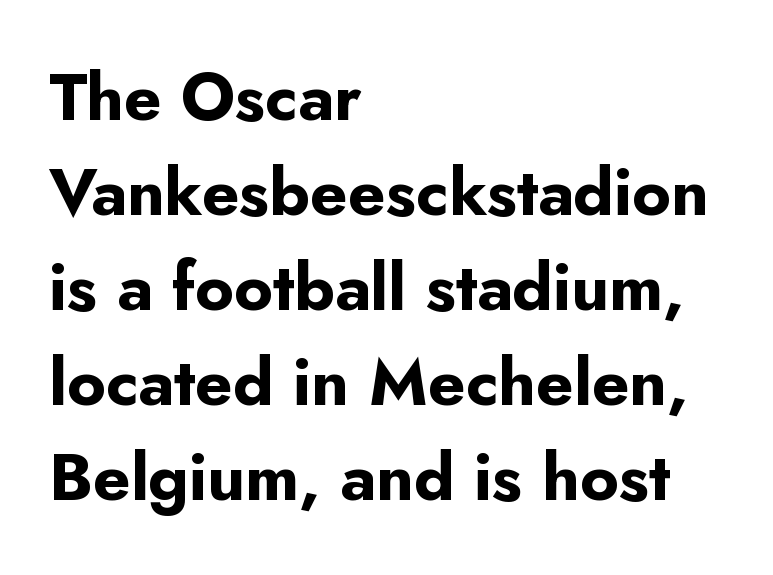
Q: Is the text bold? A: Yes.
Q: Is the text italic (slanted)? A: No, it is upright.
Q: Is the typeface a serif or a sans-serif typeface? A: Sans-serif.
Q: Is the text underlined? A: No.
Q: How is the paragraph aligned? A: Left-aligned.
Q: Is the spacing between letters normal or unusually wide? A: Normal.
Q: Is the spacing between lines tight, normal or loose? A: Normal.
Q: Width (condensed, normal, or wide)? A: Normal.
Q: Stroke contrast? A: Low.
Q: x-height? A: Small.
Q: Monospaced? A: No.
